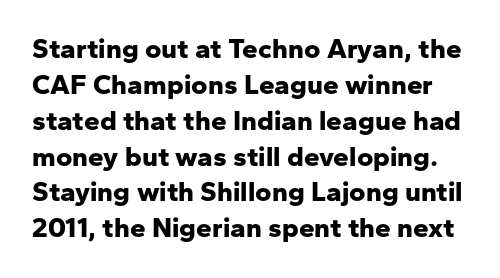
{"serif": "no", "italic": "no", "bold": "yes", "weight": "bold", "width": "normal", "stroke_contrast": "low", "x_height": "medium", "monospaced": "no", "underline": "no", "line_spacing": "normal", "line_spacing_ratio": 1.28, "letter_spacing": "normal", "letter_spacing_em": 0.0, "glyph_px": 28}
